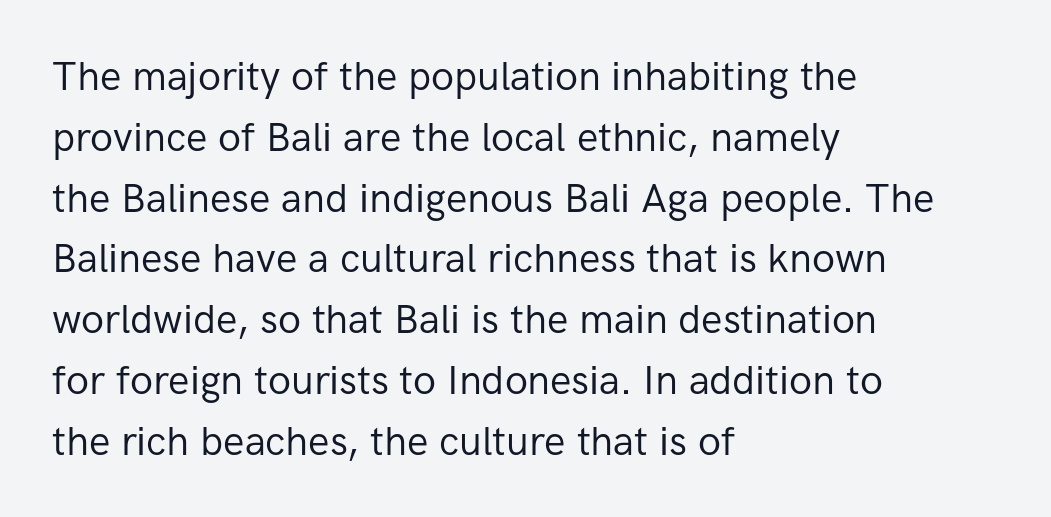
Q: Is the text bold? A: No.
Q: Is the text italic (slanted)? A: No, it is upright.
Q: Is the typeface a serif or a sans-serif typeface? A: Sans-serif.
Q: Is the text underlined? A: No.
Q: How is the paragraph aligned? A: Left-aligned.
Q: Is the spacing between letters normal or unusually wide? A: Normal.
Q: Is the spacing between lines tight, normal or loose? A: Normal.
Q: Width (condensed, normal, or wide)? A: Normal.
Q: Stroke contrast? A: Low.
Q: x-height? A: Medium.
Q: Monospaced? A: No.
